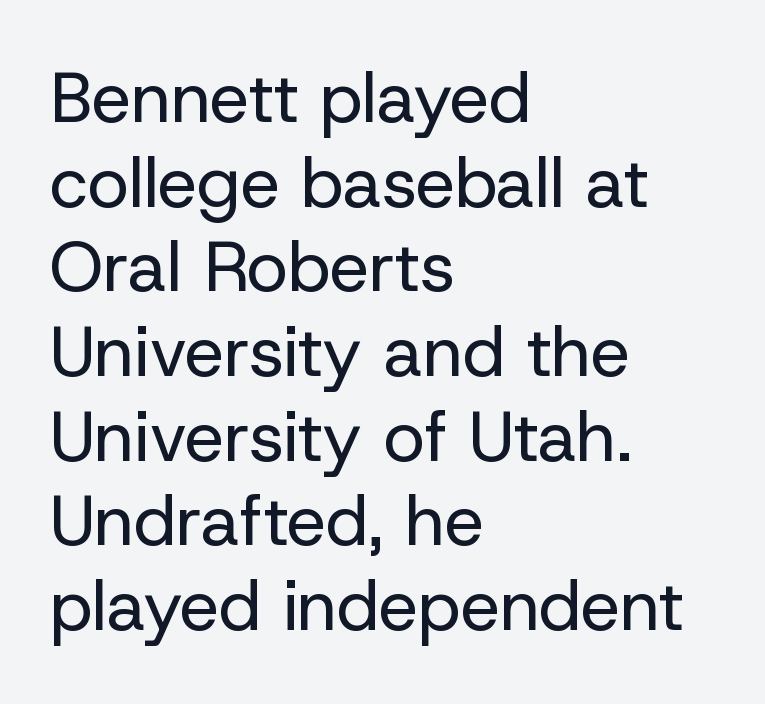
The font family rendered here belongs to the sans-serif group. The typography opts for an upright posture over an oblique one. Rule under the text: the space is simply empty. These glyphs show unthickened strokes, regular width or finer. These lines are rendered in a variable-pitch font.
